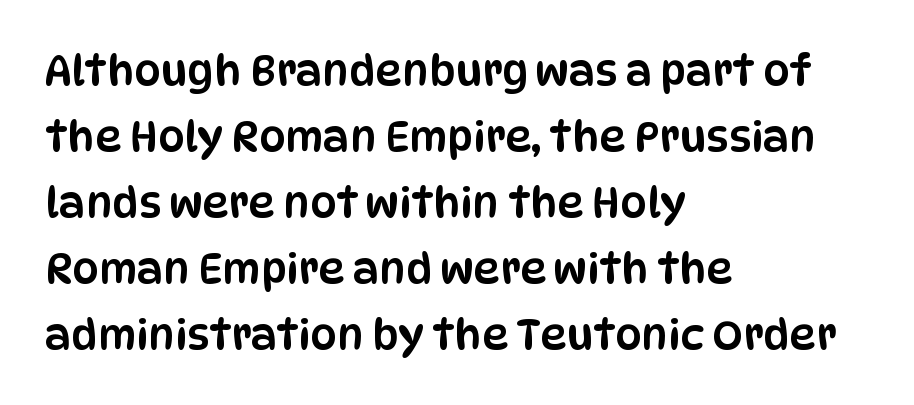
The image shows 42 px condensed sans-serif type, upright; set left-aligned, normal line spacing (1.57x), normal letter spacing, not underlined; low stroke contrast and a large x-height.
